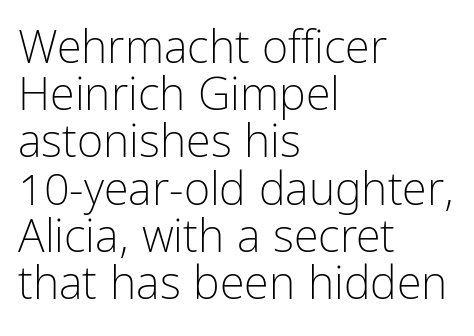
Q: Is the text bold? A: No.
Q: Is the text italic (slanted)? A: No, it is upright.
Q: Is the typeface a serif or a sans-serif typeface? A: Sans-serif.
Q: Is the text underlined? A: No.
Q: How is the paragraph aligned? A: Left-aligned.
Q: Is the spacing between letters normal or unusually wide? A: Normal.
Q: Is the spacing between lines tight, normal or loose? A: Tight.
Q: Width (condensed, normal, or wide)? A: Condensed.
Q: Stroke contrast? A: Low.
Q: x-height? A: Medium.
Q: Monospaced? A: No.
